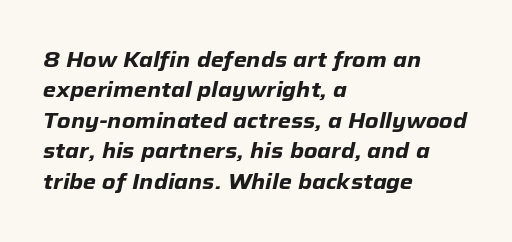
Q: Is the text bold? A: Yes.
Q: Is the text italic (slanted)? A: Yes, it leans right by about 12 degrees.
Q: Is the text underlined? A: No.
Q: How is the paragraph aligned? A: Left-aligned.
Q: Is the spacing between letters normal or unusually wide? A: Normal.
Q: Is the spacing between lines tight, normal or loose? A: Normal.
